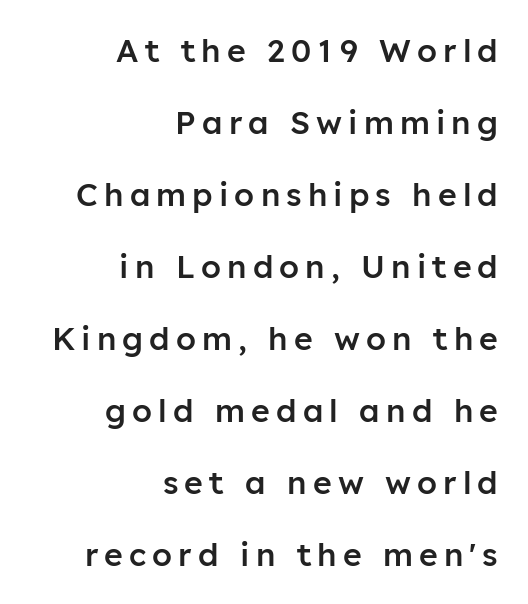
Style check: upright. A clean baseline with only descenders dipping below it. The compositor pushed each line to the right boundary. Font category for this specimen: sans-serif. This is the in-between weight designers call semibold or demi. Airy leading.
